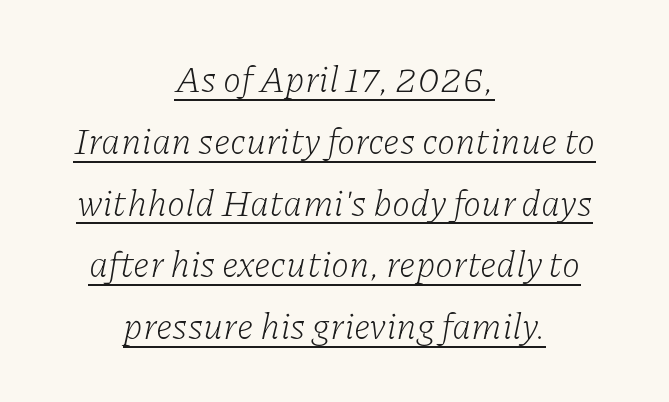
The image shows 37 px light serif type, italic (leaning right); set centered, normal line spacing (1.67x), normal letter spacing, underlined; low stroke contrast and a medium x-height.
